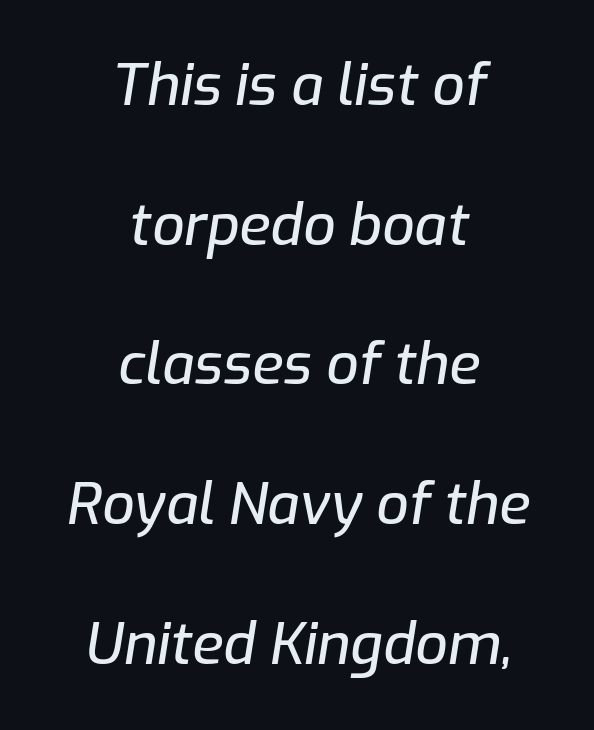
{"italic": "yes", "lean": "right", "slant_degrees": 9, "width": "normal", "stroke_contrast": "low", "x_height": "medium", "monospaced": "no", "underline": "no", "align": "center", "line_spacing": "loose", "line_spacing_ratio": 2.45, "letter_spacing": "normal", "letter_spacing_em": 0.0, "glyph_px": 57}
